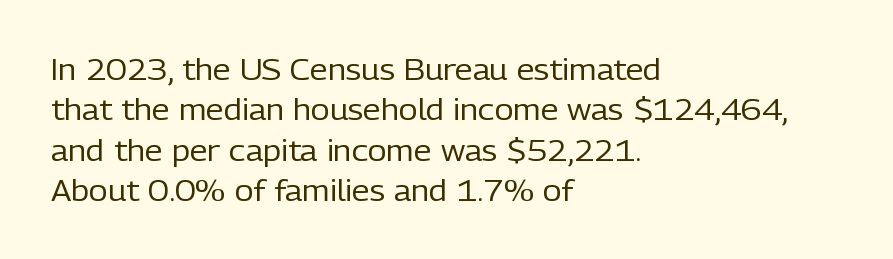
{"serif": "no", "italic": "no", "bold": "no", "weight": "regular", "width": "normal", "stroke_contrast": "low", "x_height": "medium", "monospaced": "no", "underline": "no", "align": "left", "line_spacing": "normal", "line_spacing_ratio": 1.39, "letter_spacing": "normal", "letter_spacing_em": 0.0, "glyph_px": 29}
